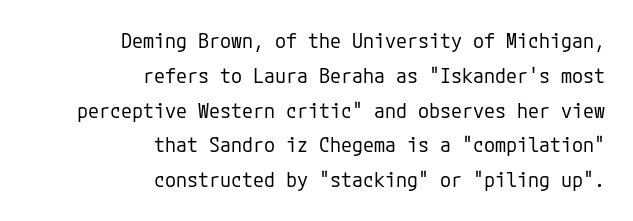
{"italic": "no", "bold": "no", "underline": "no", "align": "right", "line_spacing_ratio": 1.74, "letter_spacing": "normal", "letter_spacing_em": 0.0, "glyph_px": 20}
